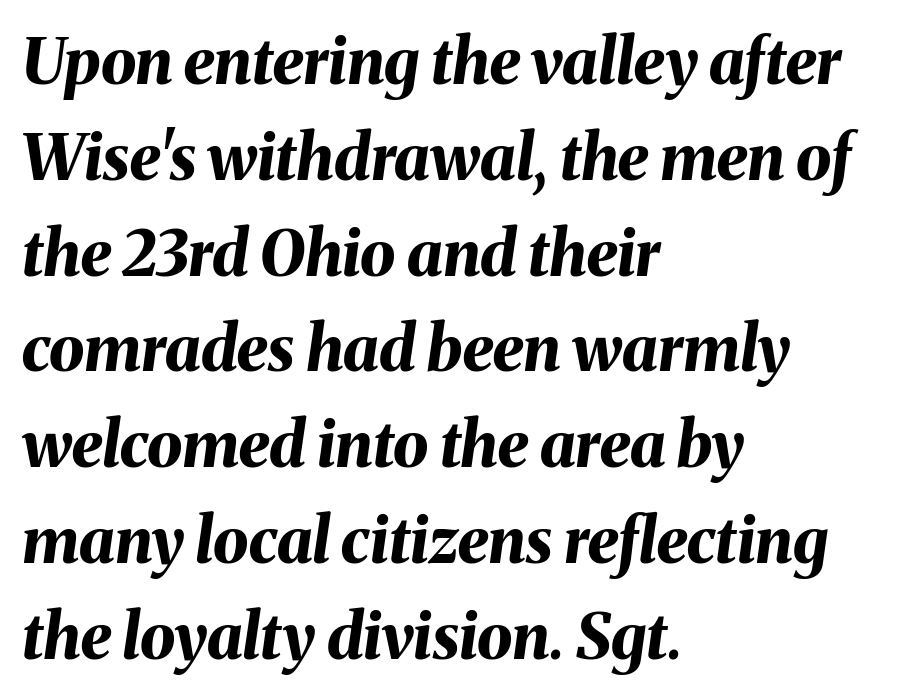
{"italic": "yes", "lean": "right", "slant_degrees": 8, "bold": "yes", "weight": "bold", "width": "normal", "stroke_contrast": "medium", "x_height": "medium", "monospaced": "no", "underline": "no", "align": "left", "line_spacing": "normal", "line_spacing_ratio": 1.52, "letter_spacing": "normal", "letter_spacing_em": 0.0, "glyph_px": 63}
